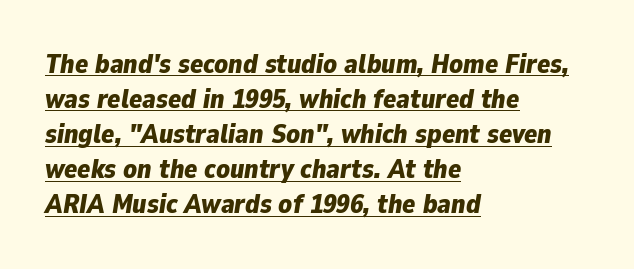
{"italic": "yes", "lean": "right", "slant_degrees": 9, "bold": "yes", "underline": "yes", "align": "left", "line_spacing": "normal", "line_spacing_ratio": 1.3, "letter_spacing": "normal", "letter_spacing_em": 0.0, "glyph_px": 27}
